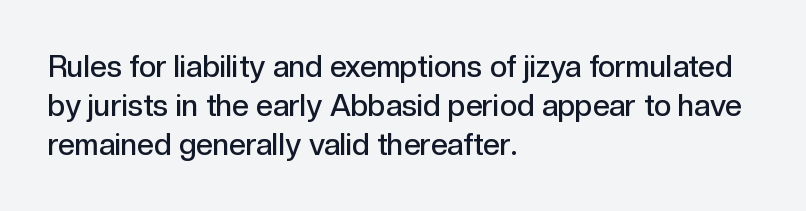
Q: Is the text bold? A: Semi-bold.
Q: Is the text italic (slanted)? A: No, it is upright.
Q: Is the typeface a serif or a sans-serif typeface? A: Sans-serif.
Q: Is the text underlined? A: No.
Q: How is the paragraph aligned? A: Left-aligned.
Q: Is the spacing between letters normal or unusually wide? A: Normal.
Q: Is the spacing between lines tight, normal or loose? A: Normal.
Q: Width (condensed, normal, or wide)? A: Normal.
Q: x-height? A: Medium.
Q: Monospaced? A: No.
